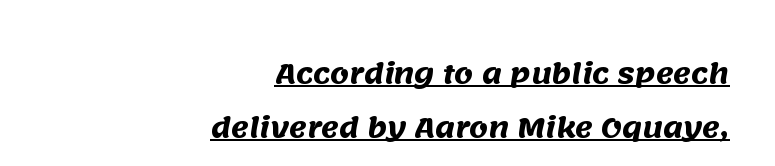
Q: Is the text bold? A: Yes.
Q: Is the text underlined? A: Yes.
Q: How is the paragraph aligned? A: Right-aligned.
Q: Is the spacing between letters normal or unusually wide? A: Normal.
Q: Is the spacing between lines tight, normal or loose? A: Loose.
